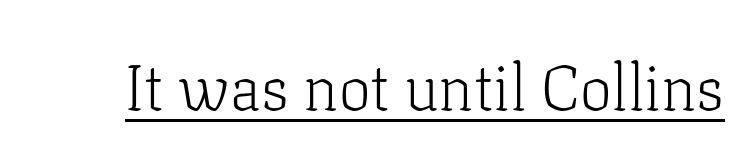
Is this a fixed-width face? No — the glyphs have proportional, varying widths. Posture: upright roman. Observe the ordinary spacing: letters are neighbours, not strangers. This rendering employs a face with finishing strokes, i.e., a serif. This rendering features underlined lettering.
